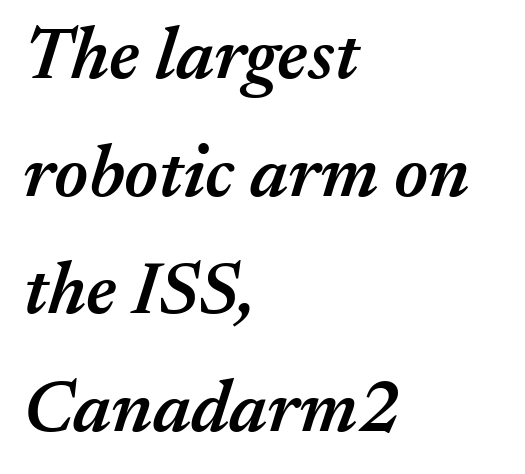
{"italic": "yes", "lean": "right", "slant_degrees": 17, "bold": "semi", "weight": "semibold", "width": "normal", "stroke_contrast": "medium", "x_height": "medium", "monospaced": "no", "underline": "no", "align": "left", "line_spacing": "normal", "line_spacing_ratio": 1.59, "letter_spacing": "normal", "letter_spacing_em": 0.0, "glyph_px": 74}
